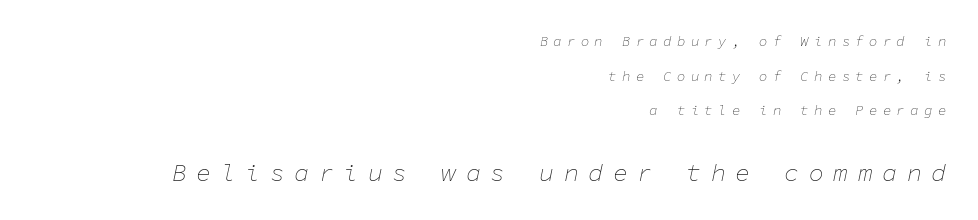
Q: Is the text bold? A: No.
Q: Is the text italic (slanted)? A: Yes, it leans right by about 11 degrees.
Q: Is the text underlined? A: No.
Q: How is the paragraph aligned? A: Right-aligned.
Q: Is the spacing between letters normal or unusually wide? A: Unusually wide.
Q: Is the spacing between lines tight, normal or loose? A: Loose.
Q: Which block of text is set in a larger size, the first (top) or the second (bottom)? A: The second (bottom) one.
